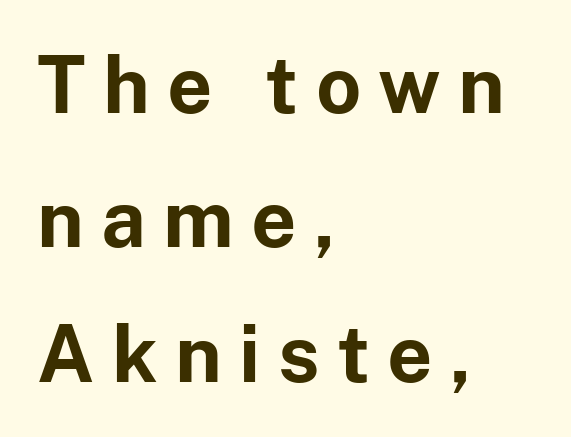
Glance below the letters and you will spot only blank space. A roman cut, with each character standing at attention. Heavy-handed strokes throughout: this text is bold. Looks like regular typesetting: each glyph gets only the width it needs. Evenly set lines give the paragraph a standard silhouette. Loose tracking; the words dissolve into strings of separated letters.
